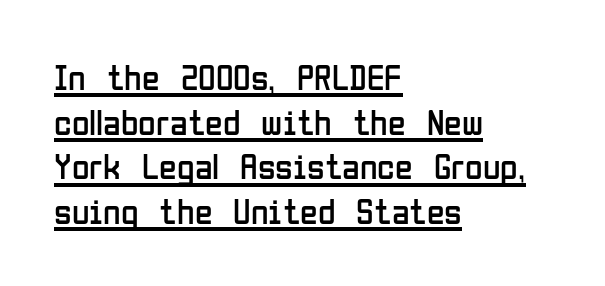
Q: Is the text bold? A: No.
Q: Is the text italic (slanted)? A: No, it is upright.
Q: Is the typeface a serif or a sans-serif typeface? A: Sans-serif.
Q: Is the text underlined? A: Yes.
Q: How is the paragraph aligned? A: Left-aligned.
Q: Is the spacing between letters normal or unusually wide? A: Normal.
Q: Width (condensed, normal, or wide)? A: Condensed.
Q: Stroke contrast? A: Low.
Q: x-height? A: Medium.
Q: Monospaced? A: No.
